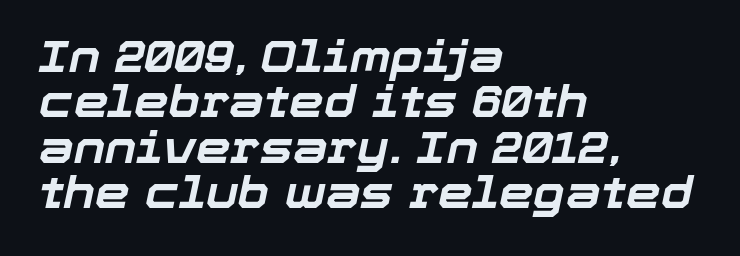
Stroke thickness is high; the sample reads as a true bold. The letterforms sit shoulder to shoulder at normal distance. Reading down the block, your eye returns to a fixed left position each line. Decoration check: the copy has no underline. Tall strokes in this sample are angled rather than plumb.
